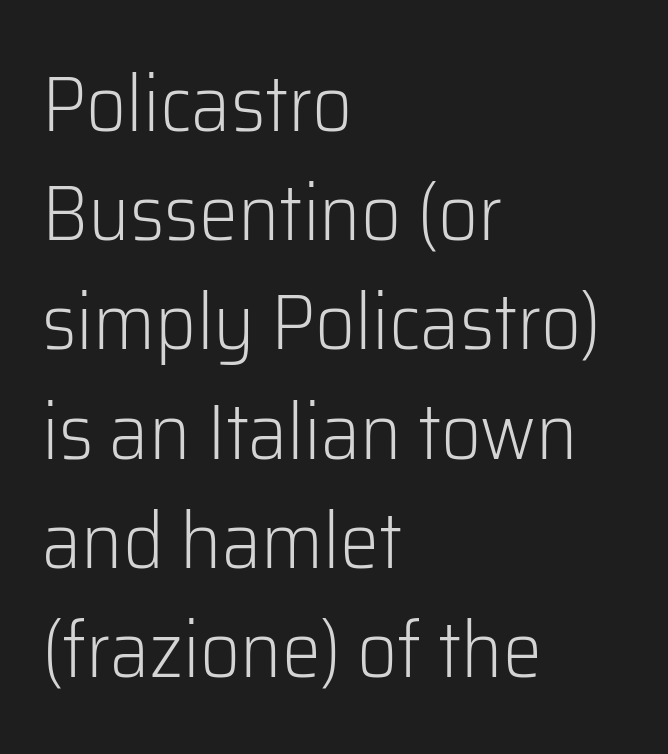
On a weight scale, this lands at 450 or below. No extra tracking has been applied to these lines. Unlike italic type, these characters show no tilt at all. Teacher's note: observe the even left margin — that is flush-left alignment.
